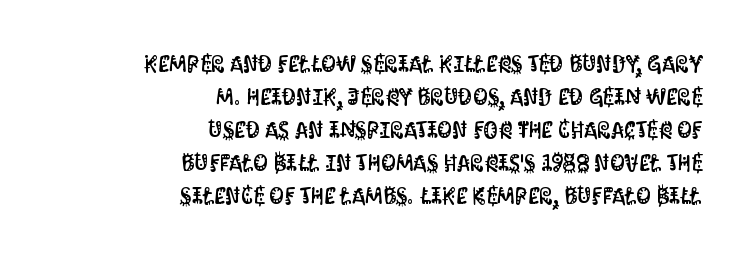
{"italic": "no", "underline": "no", "align": "right", "line_spacing": "normal", "line_spacing_ratio": 1.44, "letter_spacing": "normal", "letter_spacing_em": 0.0, "glyph_px": 23}
